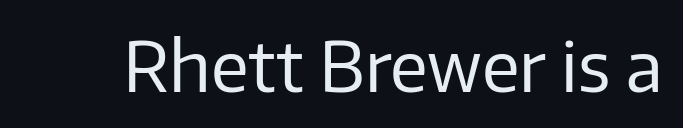
{"serif": "no", "italic": "no", "bold": "no", "weight": "regular", "width": "normal", "stroke_contrast": "low", "x_height": "medium", "monospaced": "no", "underline": "no", "letter_spacing": "normal", "letter_spacing_em": 0.0, "glyph_px": 69}
